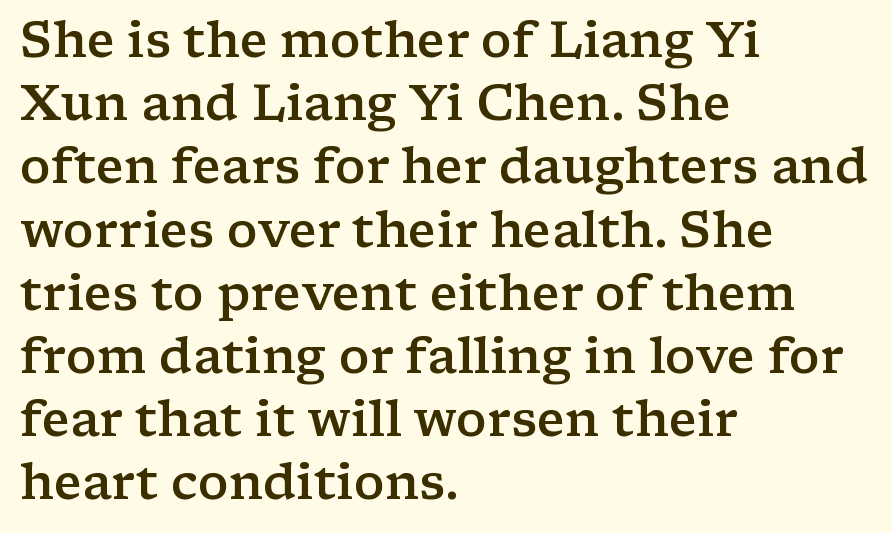
The image shows 49 px semibold, wide serif type, upright; set left-aligned, normal line spacing (1.29x), normal letter spacing, not underlined; low stroke contrast and a medium x-height.
